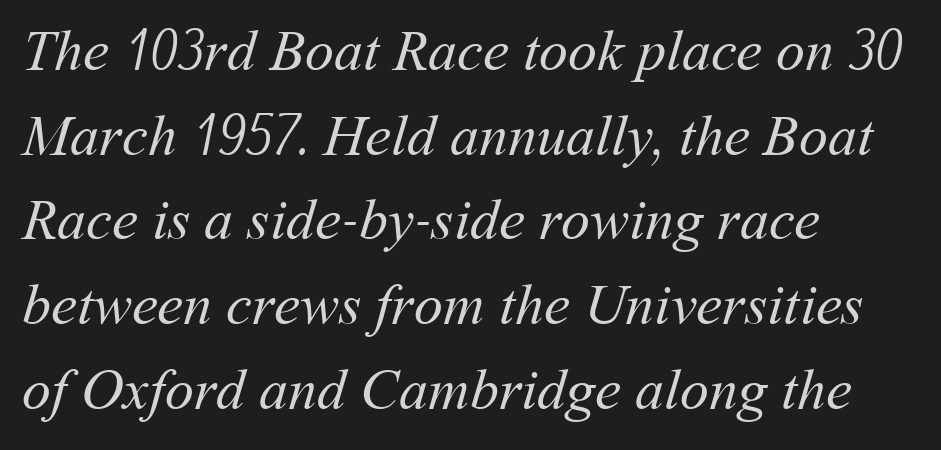
The compositor pushed each line to the left boundary. These lines sit exactly where default settings would place them. Character widths vary here, with narrow letters taking less room than wide ones. Honestly, there is no underline to notice here at all. Stems here are at most as thick as an everyday book face.
